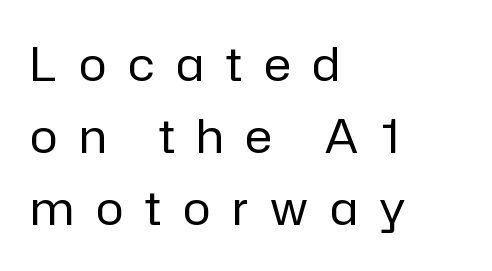
The image shows 46 px regular-weight sans-serif type, upright; set left-aligned, normal line spacing (1.57x), unusually wide letter spacing (+0.48 em), not underlined; low stroke contrast and a medium x-height.
